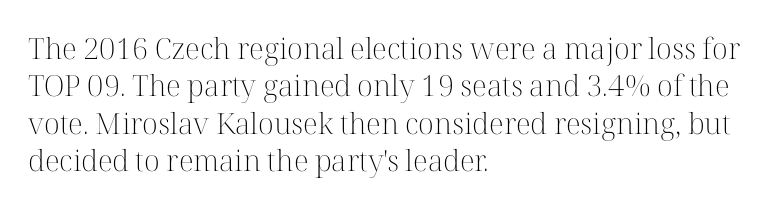
The image shows 29 px light serif type, upright; set left-aligned, normal line spacing (1.29x), normal letter spacing, not underlined; high stroke contrast and a medium x-height.
